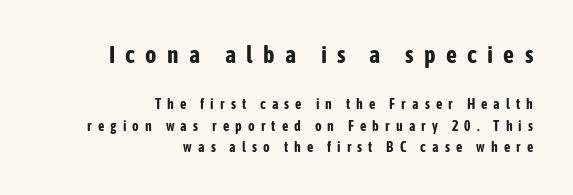
The image shows 24 px bold type, upright; set right-aligned, normal line spacing (1.51x), unusually wide letter spacing (+0.43 em), not underlined; the first (top) block is 1.71x larger.
